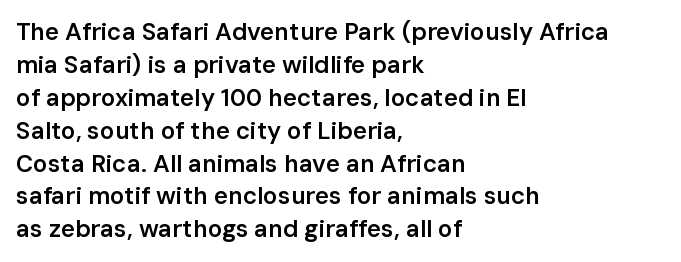
{"italic": "no", "bold": "semi", "underline": "no", "align": "left", "line_spacing": "normal", "line_spacing_ratio": 1.37, "letter_spacing": "normal", "letter_spacing_em": 0.0, "glyph_px": 24}
